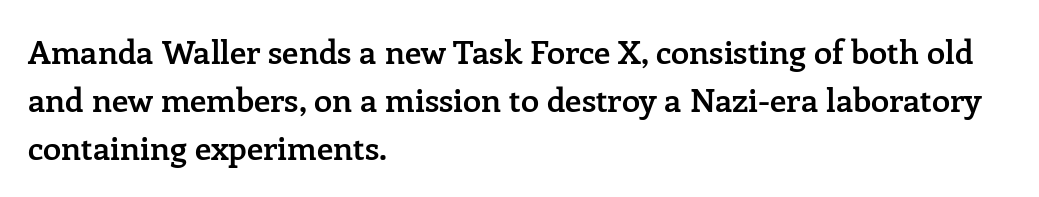
Q: Is the text bold? A: Semi-bold.
Q: Is the text italic (slanted)? A: No, it is upright.
Q: Is the typeface a serif or a sans-serif typeface? A: Serif.
Q: Is the text underlined? A: No.
Q: How is the paragraph aligned? A: Left-aligned.
Q: Is the spacing between letters normal or unusually wide? A: Normal.
Q: Is the spacing between lines tight, normal or loose? A: Normal.
Q: Width (condensed, normal, or wide)? A: Normal.
Q: Stroke contrast? A: Low.
Q: x-height? A: Medium.
Q: Monospaced? A: No.
